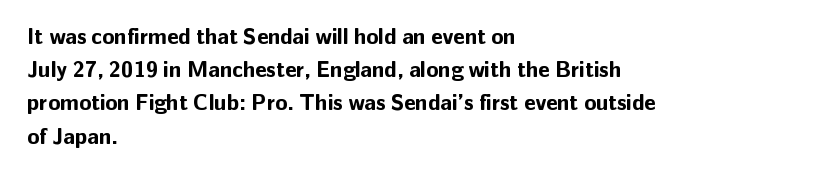
Q: Is the text bold? A: Yes.
Q: Is the text italic (slanted)? A: No, it is upright.
Q: Is the text underlined? A: No.
Q: How is the paragraph aligned? A: Left-aligned.
Q: Is the spacing between letters normal or unusually wide? A: Normal.
Q: Is the spacing between lines tight, normal or loose? A: Normal.
